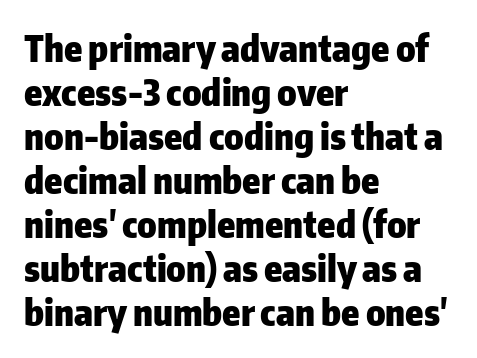
{"serif": "no", "italic": "no", "bold": "yes", "weight": "heavy", "width": "normal", "stroke_contrast": "low", "x_height": "medium", "monospaced": "no", "underline": "no", "align": "left", "line_spacing_ratio": 1.22, "letter_spacing": "normal", "letter_spacing_em": 0.0, "glyph_px": 36}
